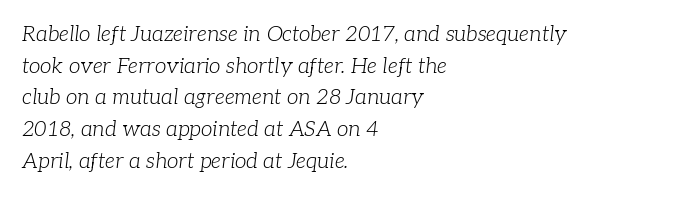
This block has exactly the height ordinary leading produces. Stems and bowls with no extra thickness — not bold. The gaps between neighbouring characters are ordinary and unremarkable. Left-aligned paragraph, ragged on the right. This rendering features lettering with no underline. If you drew a line through each stem, it would be angled.
